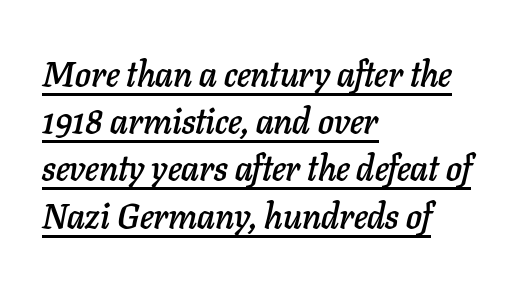
Q: Is the text italic (slanted)? A: Yes, it leans right by about 11 degrees.
Q: Is the text underlined? A: Yes.
Q: How is the paragraph aligned? A: Left-aligned.
Q: Is the spacing between letters normal or unusually wide? A: Normal.
Q: Is the spacing between lines tight, normal or loose? A: Normal.
Q: Width (condensed, normal, or wide)? A: Normal.
Q: Stroke contrast? A: Low.
Q: x-height? A: Medium.
Q: Monospaced? A: No.
